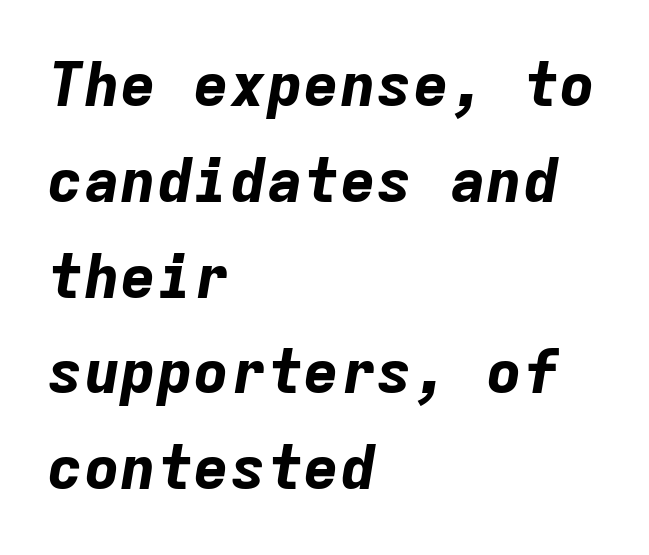
The image shows 61 px bold type, italic (leaning right), monospaced; set left-aligned, normal line spacing (1.57x), normal letter spacing, not underlined; low stroke contrast and a medium x-height.
